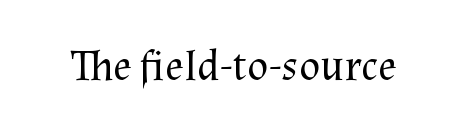
The image shows 44 px regular-weight type, upright; set normal letter spacing, not underlined; medium stroke contrast and a medium x-height.
